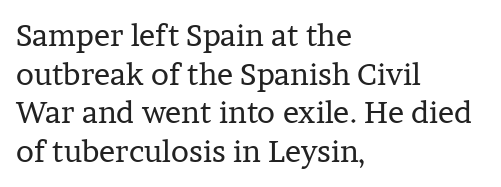
Italic? Not at all — the glyphs are vertical. Is the stroke heavy? The answer is a plain regular-or-lighter. Observe the ordinary spacing: letters are neighbours, not strangers. Every row of glyphs begins at an identical x-position on the left. The glyphs in this specimen are seriffed.
